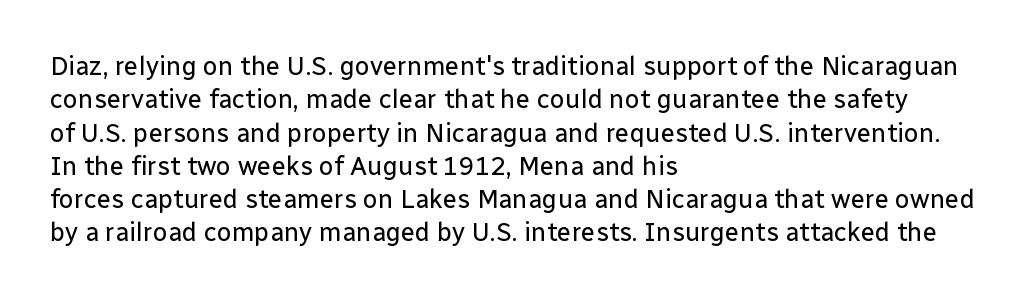
Compared with typical paragraphs, the rows here are spaced about the same. The letters stand straight up with perfectly vertical stems. Short and long lines alike share a common starting point at left. Is the stroke heavy? The answer is a plain regular-or-lighter. In terms of letterspacing, this is plain default setting. Just letters on the line, the space beneath them empty.
